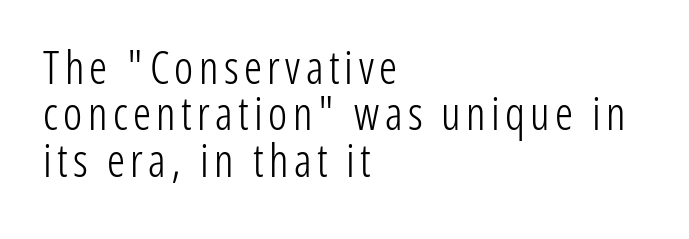
Q: Is the text bold? A: No.
Q: Is the text italic (slanted)? A: No, it is upright.
Q: Is the typeface a serif or a sans-serif typeface? A: Sans-serif.
Q: Is the text underlined? A: No.
Q: How is the paragraph aligned? A: Left-aligned.
Q: Is the spacing between lines tight, normal or loose? A: Tight.
Q: Width (condensed, normal, or wide)? A: Condensed.
Q: Stroke contrast? A: Low.
Q: x-height? A: Medium.
Q: Monospaced? A: No.
